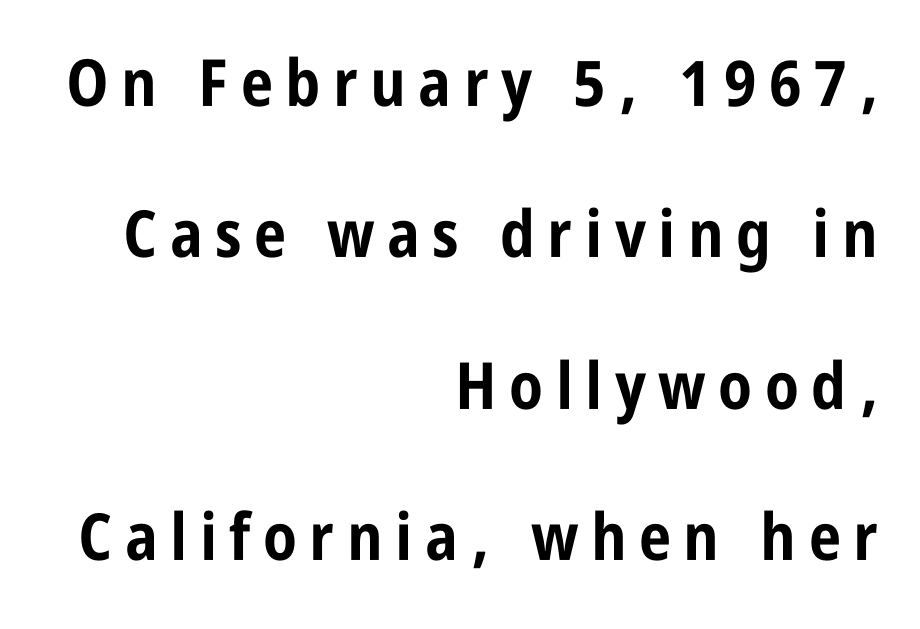
The lines are spread far apart with generous leading. A typesetter would call this proportional, since set widths differ per character. This sample uses a sans-serif face. A clean baseline with only descenders dipping below it. Designer's note — italics off, roman on.
